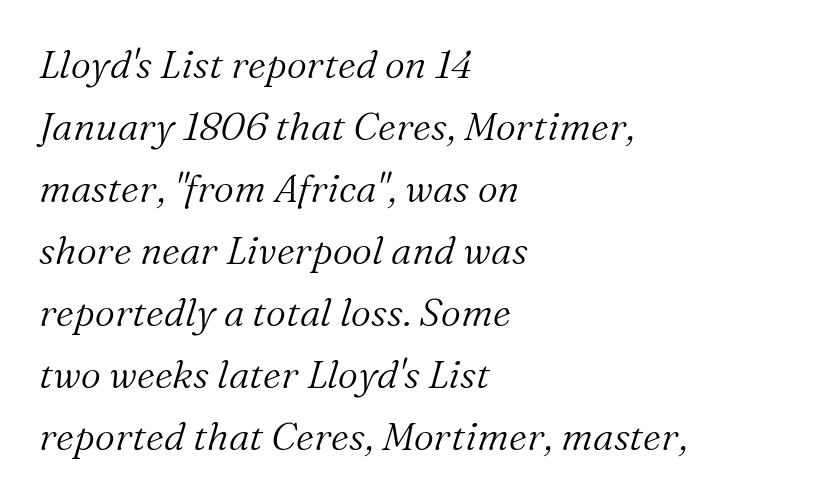
The typeface chosen for these lines features serifs. The block of text has a typical density, with ordinary space between rows. The letters are slanted; this is an italic face. A typesetter would call this proportional, since set widths differ per character.
